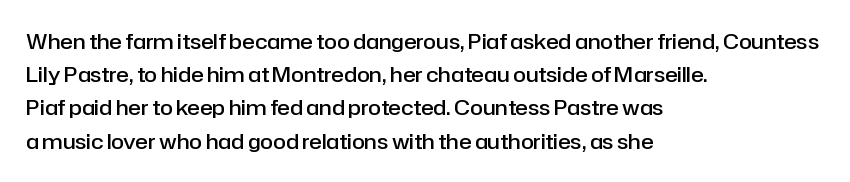
A typesetter would call this zero additional tracking. The foot of each line stays bare and open. Whoever set this chose a conventional vertical rhythm. Short and long lines alike share a common starting point at left. Stems and bowls a touch heavier than normal — semibold. The lettering stays uniformly vertical, giving the passage a roman look.
